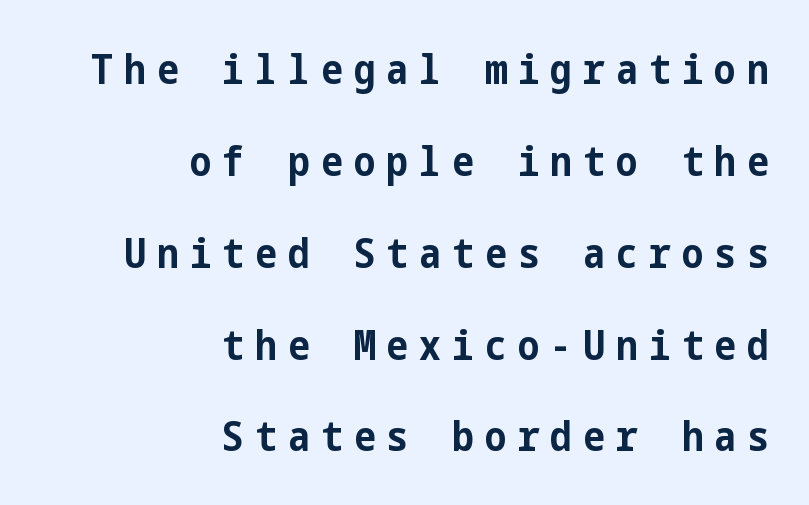
{"serif": "no", "italic": "no", "bold": "yes", "weight": "bold", "width": "condensed", "stroke_contrast": "low", "x_height": "medium", "underline": "no", "align": "right", "line_spacing": "loose", "line_spacing_ratio": 2.24, "letter_spacing": "wide", "letter_spacing_em": 0.27, "glyph_px": 41}
